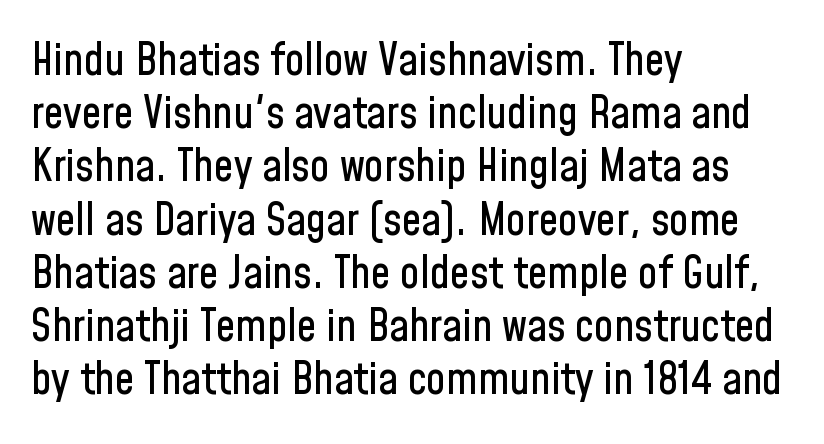
{"serif": "no", "italic": "no", "width": "condensed", "stroke_contrast": "low", "x_height": "medium", "monospaced": "no", "underline": "no", "align": "left", "line_spacing_ratio": 1.21, "letter_spacing": "normal", "letter_spacing_em": 0.0, "glyph_px": 44}
